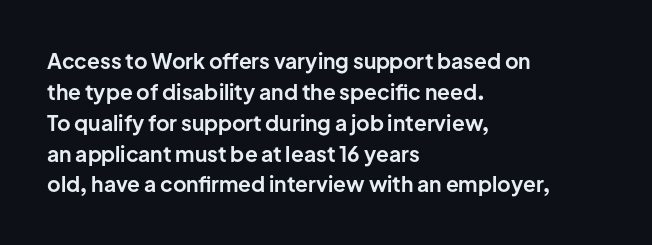
Posture: vertical. A classic flush-left, rag-right setting is used for this passage. Horizontal bands of white between lines are of average thickness. Each word holds together tightly as a unit, with standard inter-letter gaps. The font is running at its bold setting.
